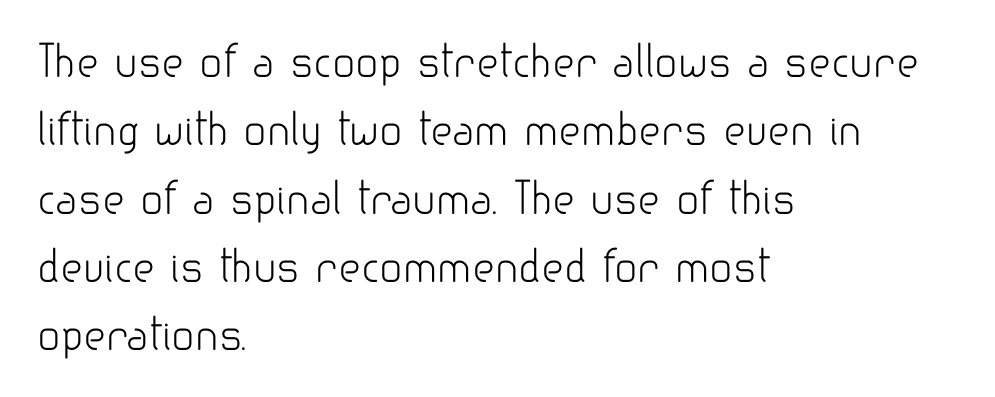
Q: Is the text bold? A: No.
Q: Is the text italic (slanted)? A: No, it is upright.
Q: Is the typeface a serif or a sans-serif typeface? A: Sans-serif.
Q: Is the text underlined? A: No.
Q: How is the paragraph aligned? A: Left-aligned.
Q: Is the spacing between letters normal or unusually wide? A: Normal.
Q: Is the spacing between lines tight, normal or loose? A: Normal.
Q: Width (condensed, normal, or wide)? A: Normal.
Q: Stroke contrast? A: Low.
Q: x-height? A: Small.
Q: Monospaced? A: No.
